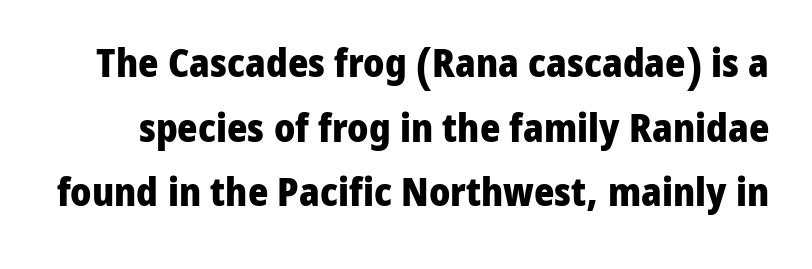
Q: Is the text bold? A: Yes.
Q: Is the text italic (slanted)? A: No, it is upright.
Q: Is the typeface a serif or a sans-serif typeface? A: Sans-serif.
Q: Is the text underlined? A: No.
Q: Is the spacing between letters normal or unusually wide? A: Normal.
Q: Is the spacing between lines tight, normal or loose? A: Normal.
Q: Width (condensed, normal, or wide)? A: Normal.
Q: Stroke contrast? A: Low.
Q: x-height? A: Medium.
Q: Monospaced? A: No.
